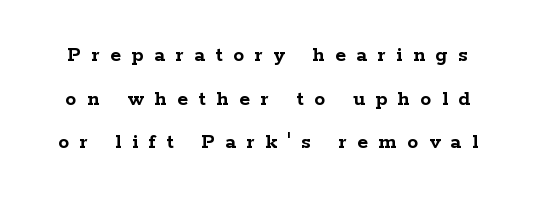
{"italic": "no", "bold": "yes", "underline": "no", "line_spacing": "loose", "line_spacing_ratio": 1.98, "letter_spacing": "wide", "letter_spacing_em": 0.48, "glyph_px": 22}
